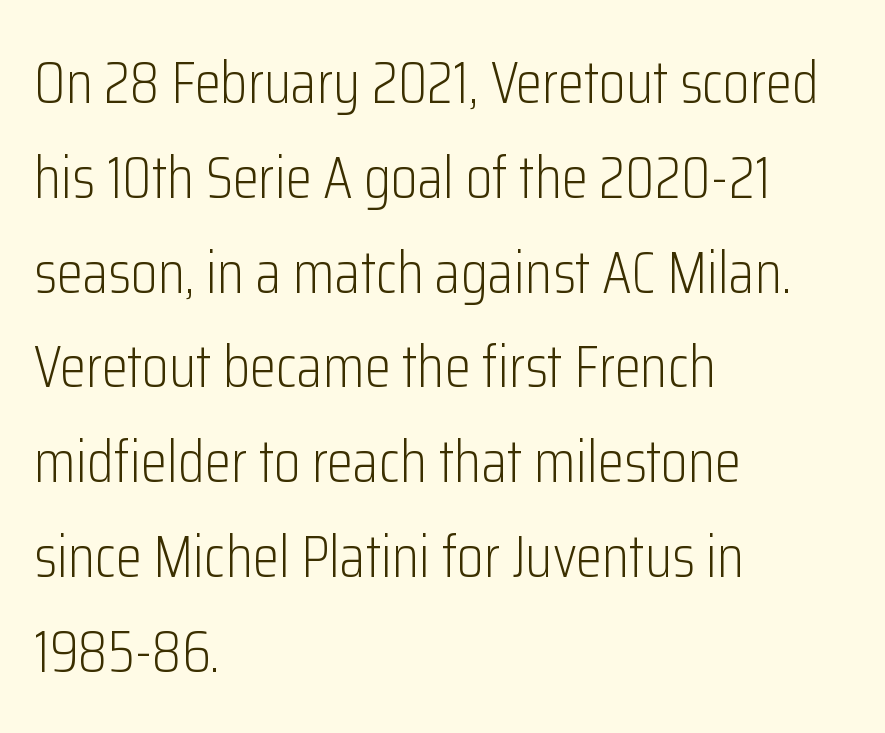
{"serif": "no", "italic": "no", "bold": "no", "weight": "light", "width": "condensed", "stroke_contrast": "low", "x_height": "medium", "monospaced": "no", "underline": "no", "align": "left", "line_spacing": "normal", "line_spacing_ratio": 1.58, "letter_spacing": "normal", "letter_spacing_em": 0.0, "glyph_px": 60}
